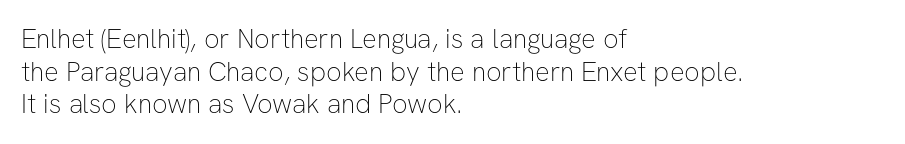
Q: Is the text bold? A: No.
Q: Is the text italic (slanted)? A: No, it is upright.
Q: Is the text underlined? A: No.
Q: How is the paragraph aligned? A: Left-aligned.
Q: Is the spacing between letters normal or unusually wide? A: Normal.
